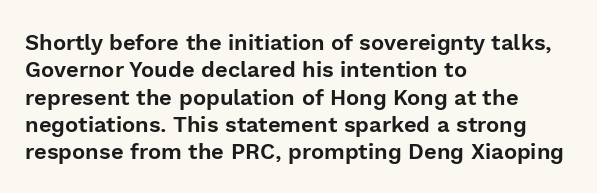
The image shows 22 px text type, upright; set left-aligned, line spacing 1.24x, normal letter spacing, not underlined.
